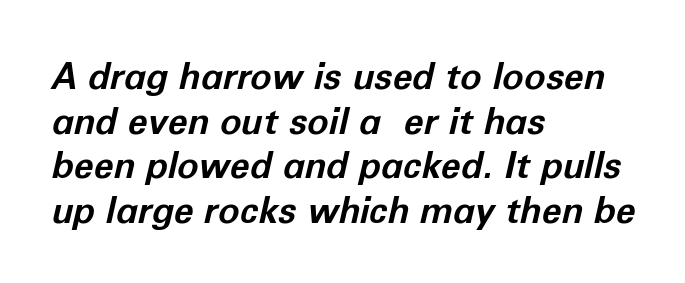
This sample is left-justified, so line endings fall wherever the words run out. Slanted lettering throughout. The horizontal fit of the characters is conventional and even. Plenty of ink on the page — the face is bold. Quick note: underline off.
